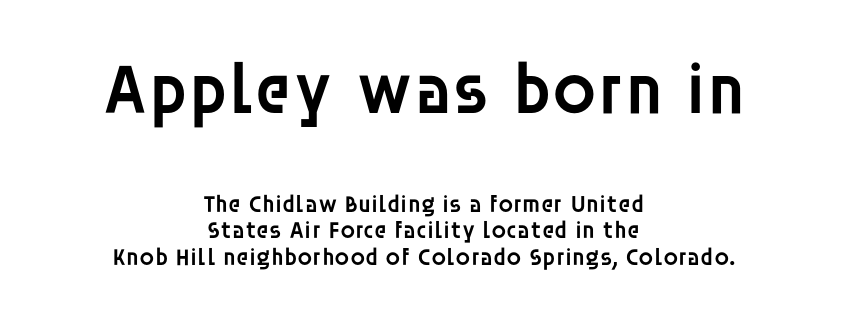
Q: Is the text bold? A: Semi-bold.
Q: Is the text italic (slanted)? A: No, it is upright.
Q: Is the typeface a serif or a sans-serif typeface? A: Sans-serif.
Q: Is the text underlined? A: No.
Q: How is the paragraph aligned? A: Centered.
Q: Is the spacing between letters normal or unusually wide? A: Normal.
Q: Is the spacing between lines tight, normal or loose? A: Tight.
Q: Which block of text is set in a larger size, the first (top) or the second (bottom)? A: The first (top) one.
Q: Width (condensed, normal, or wide)? A: Normal.
Q: Stroke contrast? A: Low.
Q: x-height? A: Large.
Q: Monospaced? A: No.
